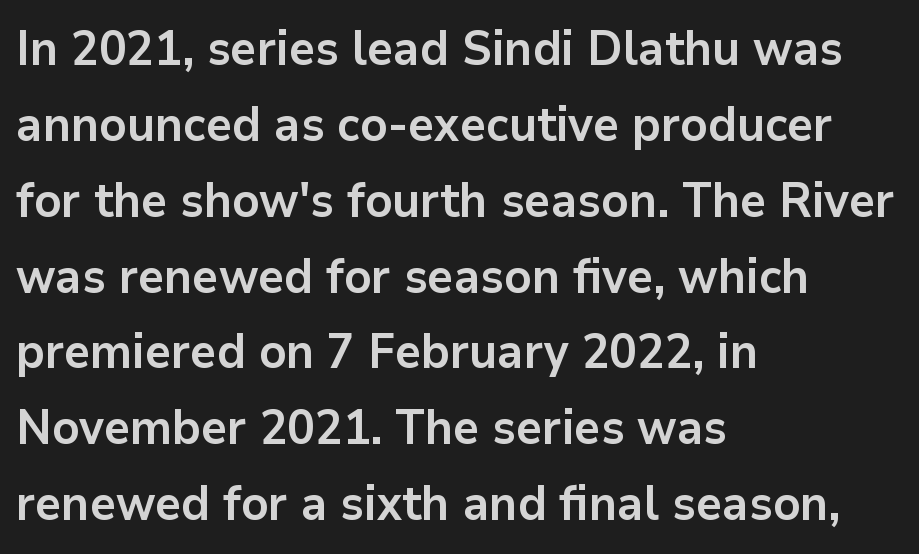
Q: Is the text bold? A: Yes.
Q: Is the text italic (slanted)? A: No, it is upright.
Q: Is the typeface a serif or a sans-serif typeface? A: Sans-serif.
Q: Is the text underlined? A: No.
Q: How is the paragraph aligned? A: Left-aligned.
Q: Is the spacing between letters normal or unusually wide? A: Normal.
Q: Is the spacing between lines tight, normal or loose? A: Normal.
Q: Width (condensed, normal, or wide)? A: Normal.
Q: Stroke contrast? A: Low.
Q: x-height? A: Medium.
Q: Monospaced? A: No.
